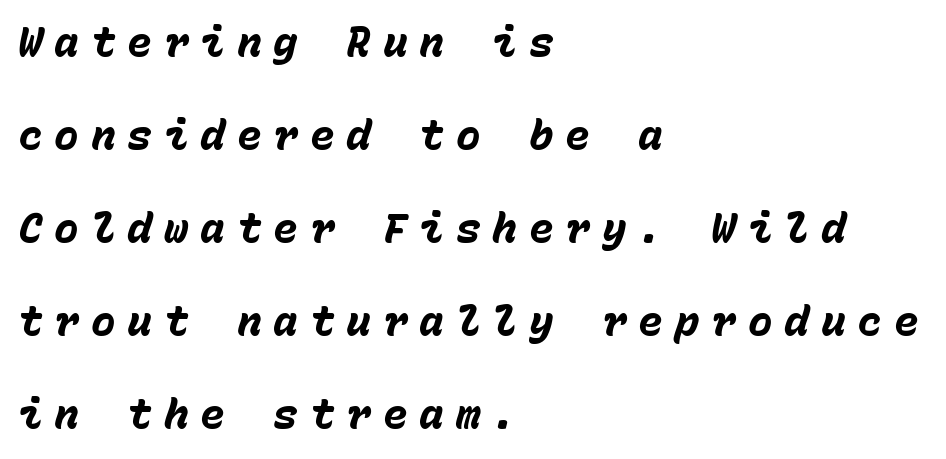
Q: Is the text bold? A: Yes.
Q: Is the text italic (slanted)? A: Yes, it leans right by about 15 degrees.
Q: Is the text underlined? A: No.
Q: How is the paragraph aligned? A: Left-aligned.
Q: Is the spacing between letters normal or unusually wide? A: Unusually wide.
Q: Is the spacing between lines tight, normal or loose? A: Loose.
Q: Width (condensed, normal, or wide)? A: Normal.
Q: Stroke contrast? A: Low.
Q: x-height? A: Medium.
Q: Monospaced? A: Yes.
